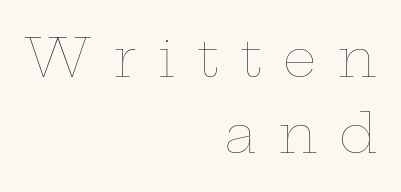
Q: Is the text bold? A: No.
Q: Is the text italic (slanted)? A: No, it is upright.
Q: Is the text underlined? A: No.
Q: How is the paragraph aligned? A: Right-aligned.
Q: Is the spacing between letters normal or unusually wide? A: Unusually wide.
Q: Is the spacing between lines tight, normal or loose? A: Normal.
Q: Width (condensed, normal, or wide)? A: Wide.
Q: Stroke contrast? A: Low.
Q: x-height? A: Medium.
Q: Monospaced? A: No.
